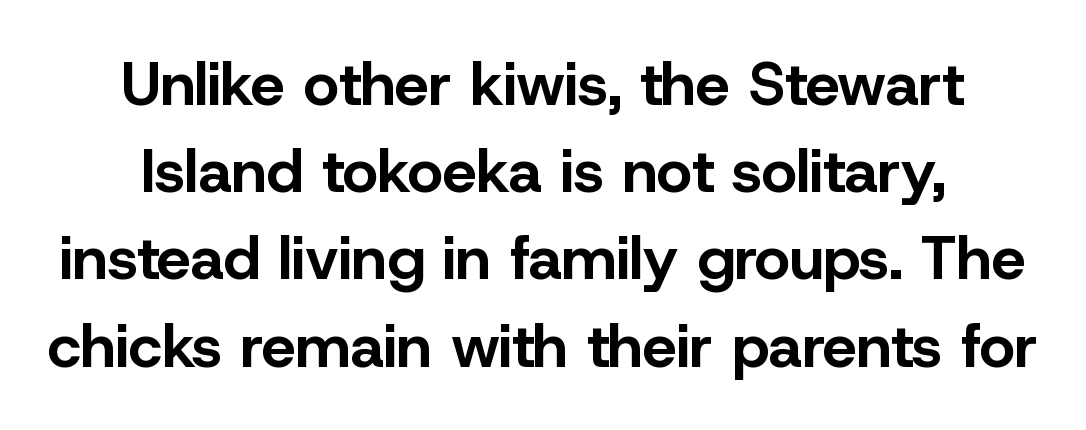
The image shows 61 px bold sans-serif type, upright; set centered, normal line spacing (1.43x), normal letter spacing, not underlined; low stroke contrast and a medium x-height.
